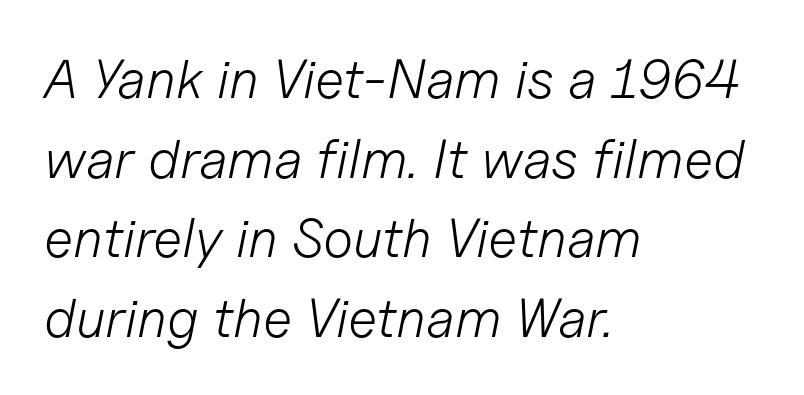
Q: Is the text bold? A: No.
Q: Is the text italic (slanted)? A: Yes, it leans right by about 11 degrees.
Q: Is the text underlined? A: No.
Q: How is the paragraph aligned? A: Left-aligned.
Q: Is the spacing between letters normal or unusually wide? A: Normal.
Q: Is the spacing between lines tight, normal or loose? A: Normal.
Q: Width (condensed, normal, or wide)? A: Normal.
Q: Stroke contrast? A: Low.
Q: x-height? A: Medium.
Q: Monospaced? A: No.
